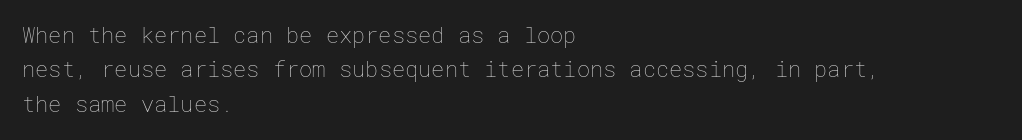
The specimen reads as upright at a glance. Is the stroke heavy? The answer is a plain regular-or-lighter. Clear beneath every line of the passage. Notice how descenders clear the ascenders below comfortably — that's standard leading.
